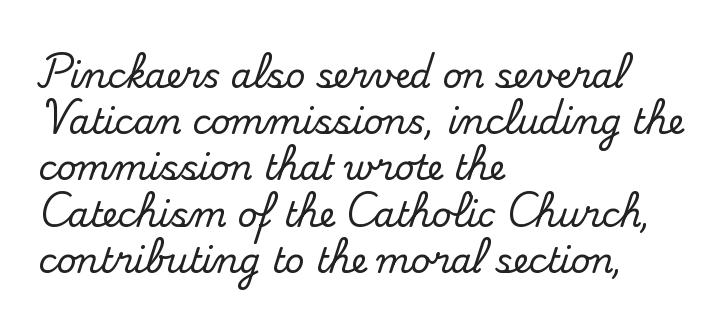
Q: Is the text italic (slanted)? A: Yes.
Q: Is the text underlined? A: No.
Q: How is the paragraph aligned? A: Left-aligned.
Q: Is the spacing between letters normal or unusually wide? A: Normal.
Q: Is the spacing between lines tight, normal or loose? A: Normal.
Q: Width (condensed, normal, or wide)? A: Normal.
Q: Stroke contrast? A: Medium.
Q: x-height? A: Small.
Q: Monospaced? A: No.
